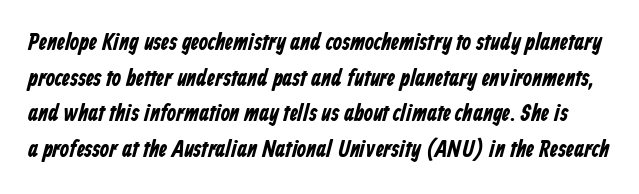
The image shows 24 px bold type; set normal line spacing (1.48x), normal letter spacing, not underlined.
